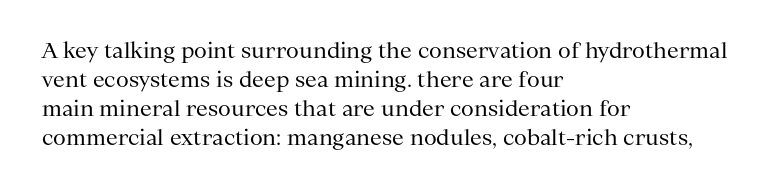
Letters rest on an invisible, unmarked baseline. Heaviness? Minimal to ordinary, like unemphasized prose. The rendering anchors every line to the left-hand side. The line-height multiplier appears to be the usual default.
